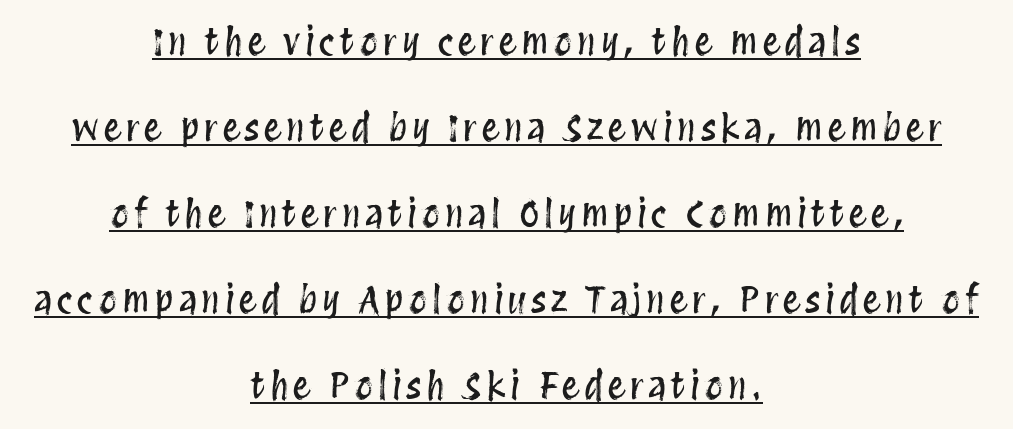
The image shows 36 px condensed type, upright; set centered, loose line spacing (2.39x), underlined; medium stroke contrast and a large x-height.
